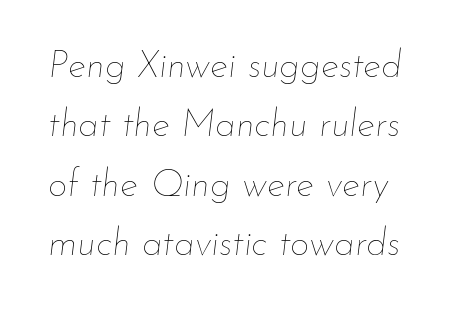
The image shows 38 px thin type, italic (leaning right); set normal line spacing (1.56x), normal letter spacing, not underlined; low stroke contrast and a small x-height.
